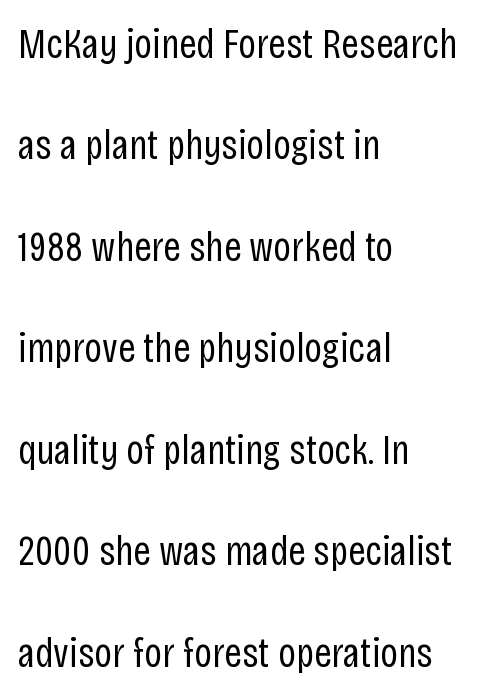
{"serif": "no", "italic": "no", "bold": "no", "weight": "regular", "width": "condensed", "stroke_contrast": "low", "x_height": "large", "monospaced": "no", "underline": "no", "align": "left", "line_spacing": "loose", "line_spacing_ratio": 2.36, "letter_spacing": "normal", "letter_spacing_em": 0.0, "glyph_px": 43}
